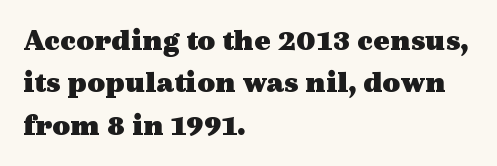
The image shows 31 px heavy, wide serif type, upright; set left-aligned, normal line spacing (1.37x), normal letter spacing, not underlined; a medium x-height.
